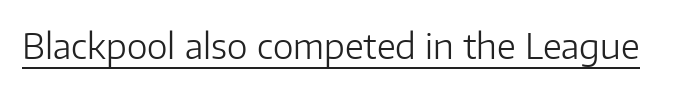
{"serif": "no", "italic": "no", "bold": "no", "weight": "light", "width": "normal", "stroke_contrast": "low", "x_height": "medium", "monospaced": "no", "underline": "yes", "letter_spacing": "normal", "letter_spacing_em": 0.0, "glyph_px": 35}
